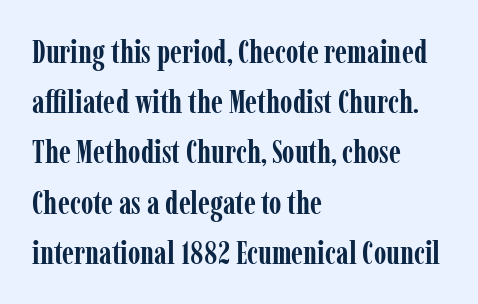
Plain, unruled lines of type. Leading: standard. The text block is weighted toward the left margin, trailing off unevenly rightward. Heavy-handed strokes throughout: this text is bold. When letters stand straight like this, we call the style roman or upright. This rendering employs a face with finishing strokes, i.e., a serif.
